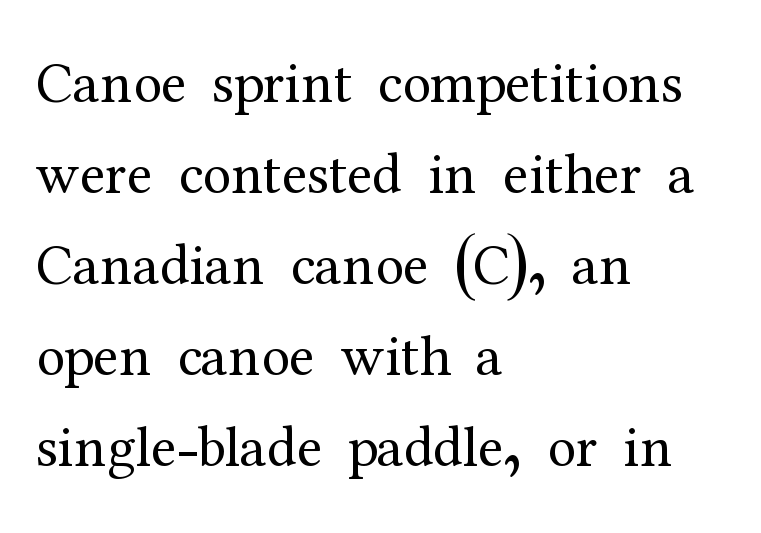
The image shows 58 px regular-weight serif type, upright; set left-aligned, normal line spacing (1.57x), normal letter spacing, not underlined; medium stroke contrast and a medium x-height.
